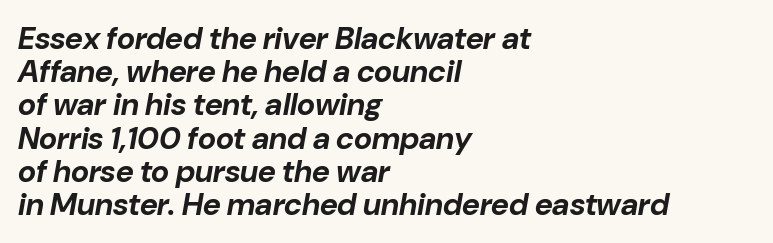
Bold? Absolutely — the strokes are thick and heavy. A typesetter would call this proportional, since set widths differ per character. Rendered with sloped, italic letterforms. The gap between lines stays unmarked. The ragged edge is on the right, which tells us the setting is flush left.
